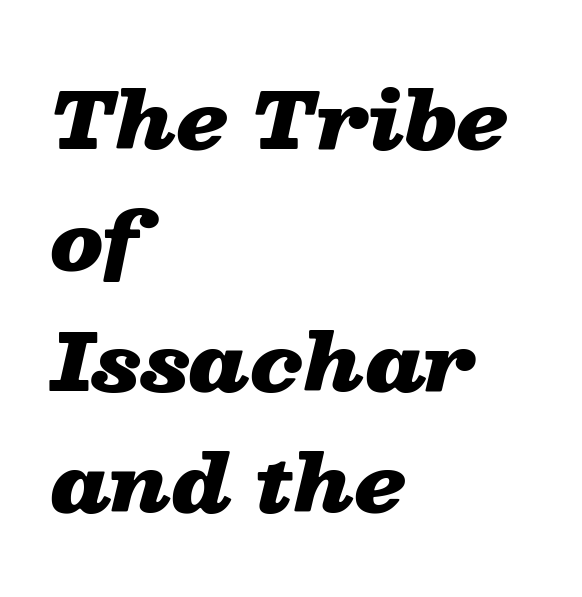
{"italic": "yes", "lean": "right", "slant_degrees": 13, "bold": "yes", "weight": "heavy", "width": "wide", "stroke_contrast": "low", "x_height": "medium", "monospaced": "no", "underline": "no", "align": "left", "line_spacing": "normal", "line_spacing_ratio": 1.55, "letter_spacing": "normal", "letter_spacing_em": 0.0, "glyph_px": 78}
